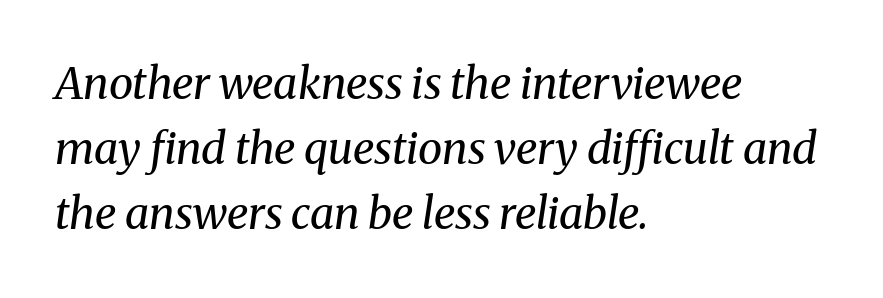
The text block is weighted toward the left margin, trailing off unevenly rightward. Honestly, the letter spacing is just normal — you wouldn't notice it. Beneath every word, the page is bare. Tall strokes in this sample are angled rather than plumb.
